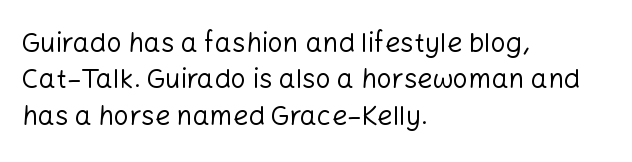
Upright lettering throughout. Reading down the column, the eye jumps a familiar distance to each next line. The typesetting does not lean heavy: it is not bold. Horizontal alignment here is leftward, the default for most running prose. The space directly below the letters is spotless. Glyph-to-glyph distance matches everyday printed text.
